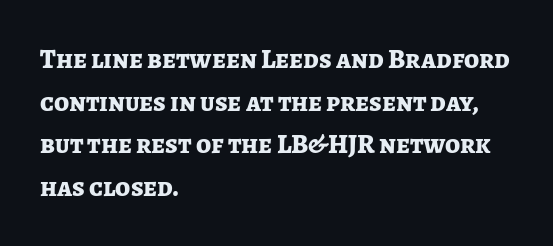
The image shows 27 px bold type, upright; set left-aligned, normal line spacing (1.58x), normal letter spacing, not underlined.
